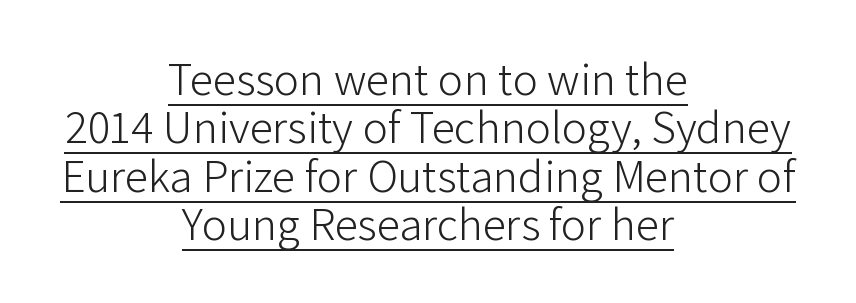
{"serif": "no", "italic": "no", "bold": "no", "weight": "light", "width": "normal", "stroke_contrast": "low", "x_height": "medium", "monospaced": "no", "underline": "yes", "align": "center", "line_spacing": "tight", "line_spacing_ratio": 1.03, "letter_spacing": "normal", "letter_spacing_em": 0.0, "glyph_px": 47}
